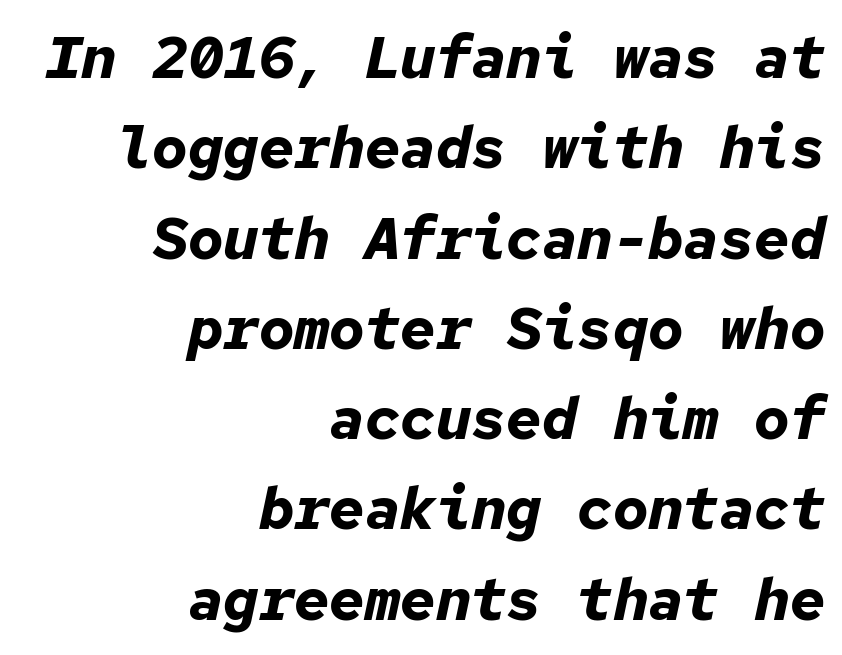
Q: Is the text bold? A: Yes.
Q: Is the text italic (slanted)? A: Yes, it leans right by about 12 degrees.
Q: Is the text underlined? A: No.
Q: How is the paragraph aligned? A: Right-aligned.
Q: Is the spacing between letters normal or unusually wide? A: Normal.
Q: Is the spacing between lines tight, normal or loose? A: Normal.
Q: Width (condensed, normal, or wide)? A: Normal.
Q: Stroke contrast? A: Low.
Q: x-height? A: Medium.
Q: Monospaced? A: Yes.
